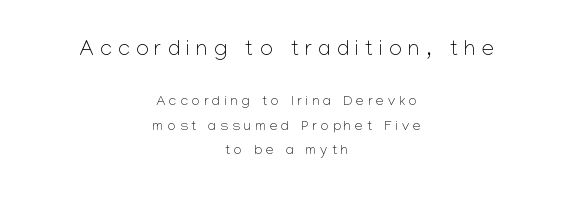
The image shows 22 px text type, upright; set centered, line spacing 1.75x, unusually wide letter spacing (+0.29 em), not underlined; the first (top) block is 1.57x larger.
